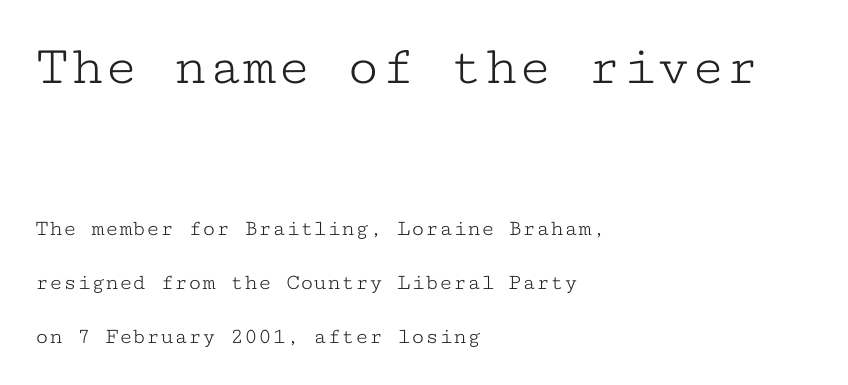
Q: Is the text bold? A: No.
Q: Is the text italic (slanted)? A: No, it is upright.
Q: Is the typeface a serif or a sans-serif typeface? A: Serif.
Q: Is the text underlined? A: No.
Q: How is the paragraph aligned? A: Left-aligned.
Q: Is the spacing between letters normal or unusually wide? A: Normal.
Q: Is the spacing between lines tight, normal or loose? A: Loose.
Q: Which block of text is set in a larger size, the first (top) or the second (bottom)? A: The first (top) one.
Q: Width (condensed, normal, or wide)? A: Wide.
Q: Stroke contrast? A: Low.
Q: x-height? A: Medium.
Q: Monospaced? A: Yes.
